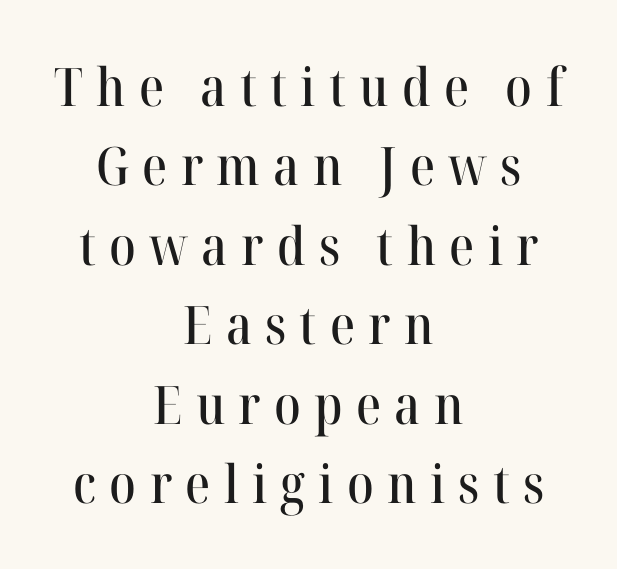
The image shows 53 px serif type, upright; set centered, normal line spacing (1.5x), unusually wide letter spacing (+0.25 em), not underlined; high stroke contrast and a medium x-height.
